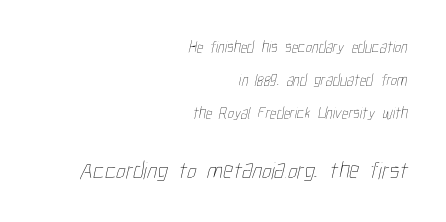
{"bold": "no", "underline": "no", "align": "right", "line_spacing": "loose", "line_spacing_ratio": 2.07, "letter_spacing": "normal", "letter_spacing_em": 0.0, "larger_block": "second", "size_ratio": 1.5, "glyph_px": 24}
